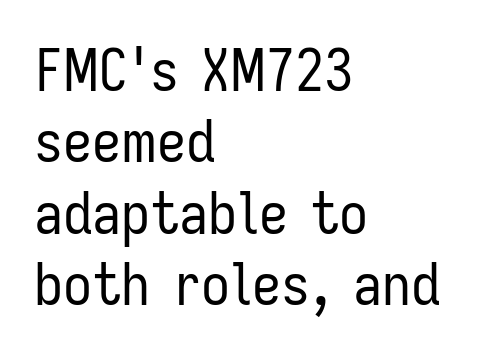
The image shows 58 px regular-weight, condensed sans-serif type, upright; set left-aligned, line spacing 1.23x, normal letter spacing, not underlined; low stroke contrast and a medium x-height.
